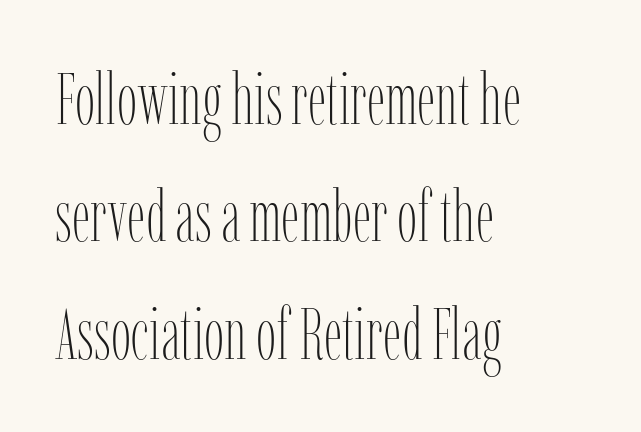
Q: Is the text bold? A: No.
Q: Is the text italic (slanted)? A: No, it is upright.
Q: Is the text underlined? A: No.
Q: How is the paragraph aligned? A: Left-aligned.
Q: Is the spacing between letters normal or unusually wide? A: Normal.
Q: Is the spacing between lines tight, normal or loose? A: Normal.
Q: Width (condensed, normal, or wide)? A: Condensed.
Q: Stroke contrast? A: Low.
Q: x-height? A: Medium.
Q: Monospaced? A: No.
